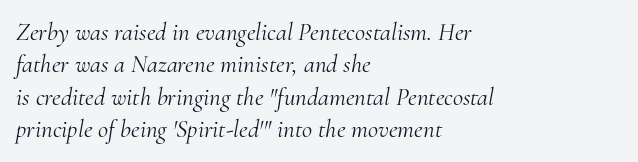
Q: Is the text bold? A: No.
Q: Is the text italic (slanted)? A: Yes, it leans right by about 10 degrees.
Q: Is the text underlined? A: No.
Q: How is the paragraph aligned? A: Left-aligned.
Q: Is the spacing between letters normal or unusually wide? A: Normal.
Q: Is the spacing between lines tight, normal or loose? A: Normal.
